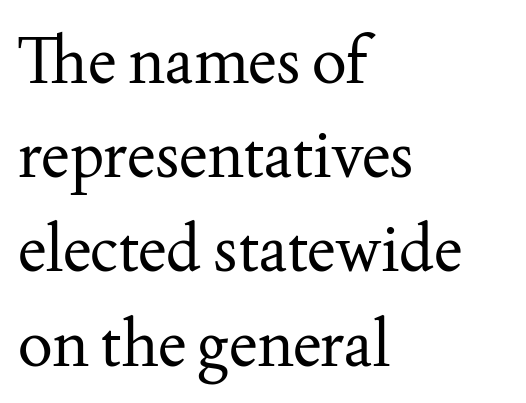
The lettering holds an erect, upright posture throughout. Each row of text sits above clean, open space. Stems and bowls with no extra thickness — not bold. Does extra space separate the letters? No, they use regular spacing. The lines are quadded left.
